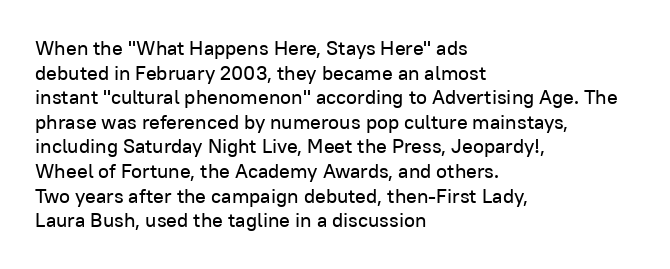
Q: Is the text italic (slanted)? A: No, it is upright.
Q: Is the text underlined? A: No.
Q: How is the paragraph aligned? A: Left-aligned.
Q: Is the spacing between letters normal or unusually wide? A: Normal.
